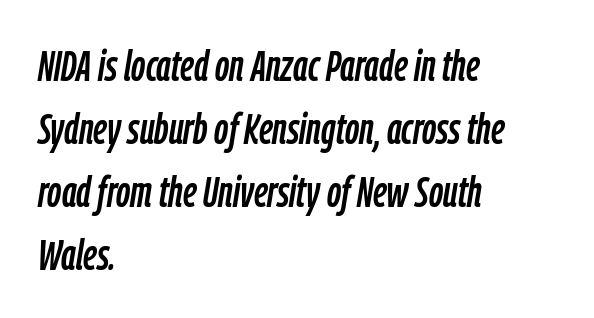
The passage shown has conventional tracking throughout. Spacing verdict: proportional, widths tailored to each character. The passage shown is not underscored anywhere. A typesetter would mark this as italic.
